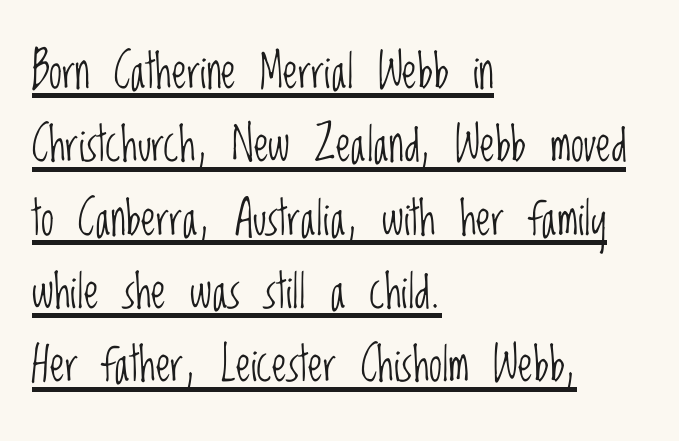
Q: Is the text bold? A: No.
Q: Is the text italic (slanted)? A: No, it is upright.
Q: Is the typeface a serif or a sans-serif typeface? A: Sans-serif.
Q: Is the text underlined? A: Yes.
Q: How is the paragraph aligned? A: Left-aligned.
Q: Is the spacing between letters normal or unusually wide? A: Normal.
Q: Is the spacing between lines tight, normal or loose? A: Normal.
Q: Width (condensed, normal, or wide)? A: Condensed.
Q: Stroke contrast? A: Low.
Q: x-height? A: Large.
Q: Monospaced? A: No.
